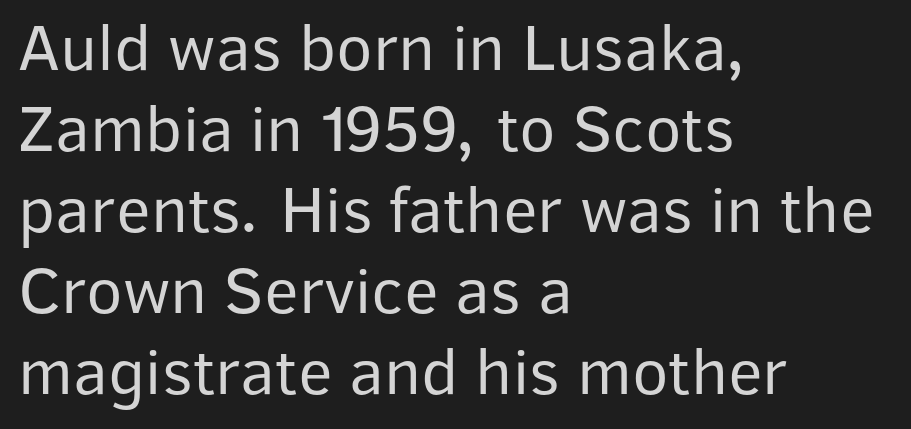
The area under the type is left untouched. The gaps between neighbouring characters are ordinary and unremarkable. Each letter's strokes conclude bluntly, with no projecting serifs. The letters stand upright; this is a roman face.
